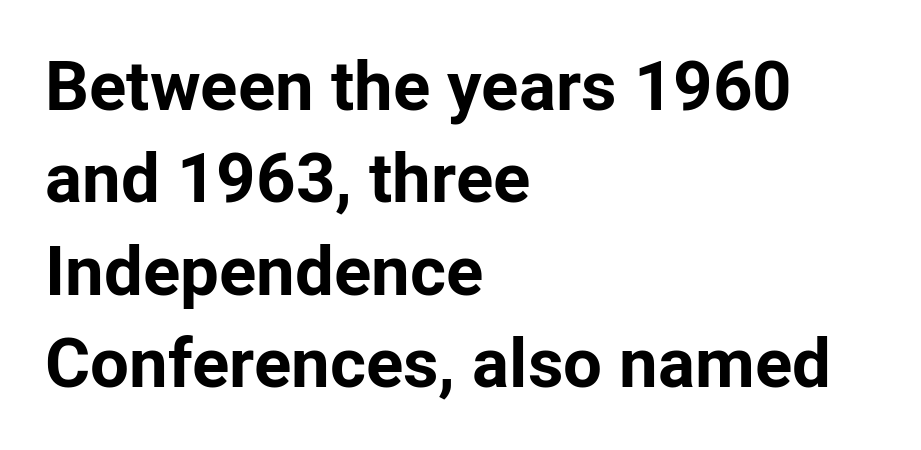
Note the varied advance widths — an 'i' is clearly narrower than an 'm'. Just letters on the line, the space beneath them empty. Each new line begins a customary step beneath the previous one. Grotesque or geometric, the face here clearly has no serifs.
